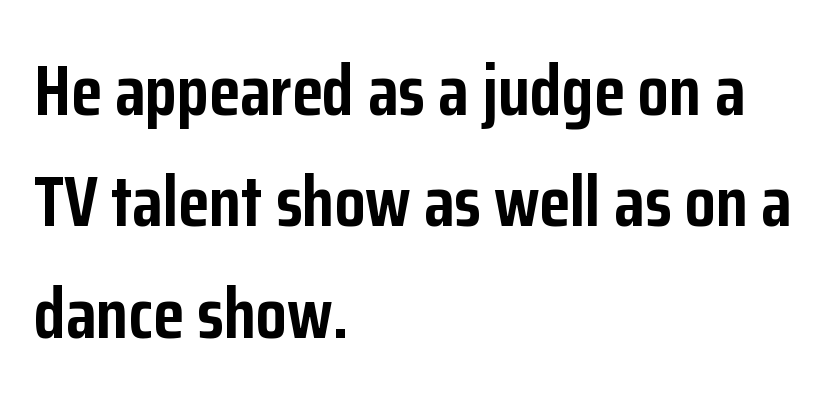
Q: Is the text bold? A: Yes.
Q: Is the text italic (slanted)? A: No, it is upright.
Q: Is the typeface a serif or a sans-serif typeface? A: Sans-serif.
Q: Is the text underlined? A: No.
Q: How is the paragraph aligned? A: Left-aligned.
Q: Is the spacing between letters normal or unusually wide? A: Normal.
Q: Is the spacing between lines tight, normal or loose? A: Normal.
Q: Width (condensed, normal, or wide)? A: Condensed.
Q: Stroke contrast? A: Low.
Q: x-height? A: Medium.
Q: Monospaced? A: No.
